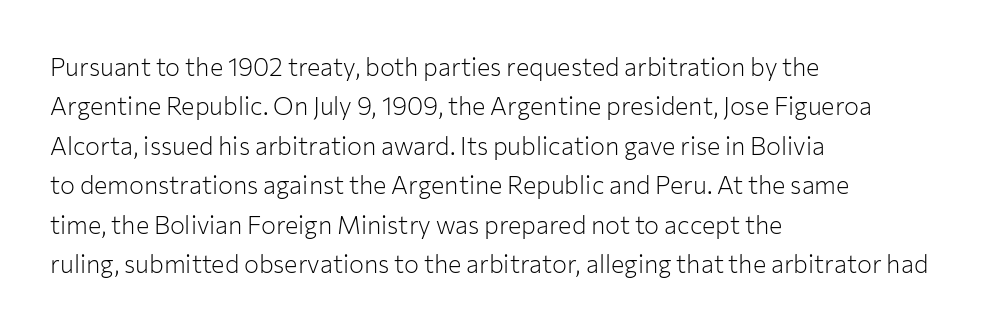
The image shows 25 px text type, upright; set left-aligned, normal line spacing (1.58x), normal letter spacing, not underlined.
